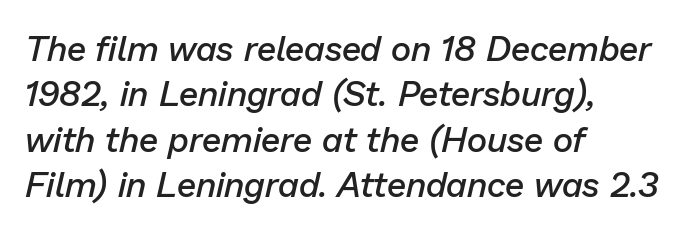
{"italic": "yes", "lean": "right", "slant_degrees": 13, "bold": "semi", "weight": "semibold", "width": "normal", "stroke_contrast": "low", "x_height": "medium", "monospaced": "no", "underline": "no", "align": "left", "line_spacing": "normal", "line_spacing_ratio": 1.3, "letter_spacing": "normal", "letter_spacing_em": 0.0, "glyph_px": 35}
